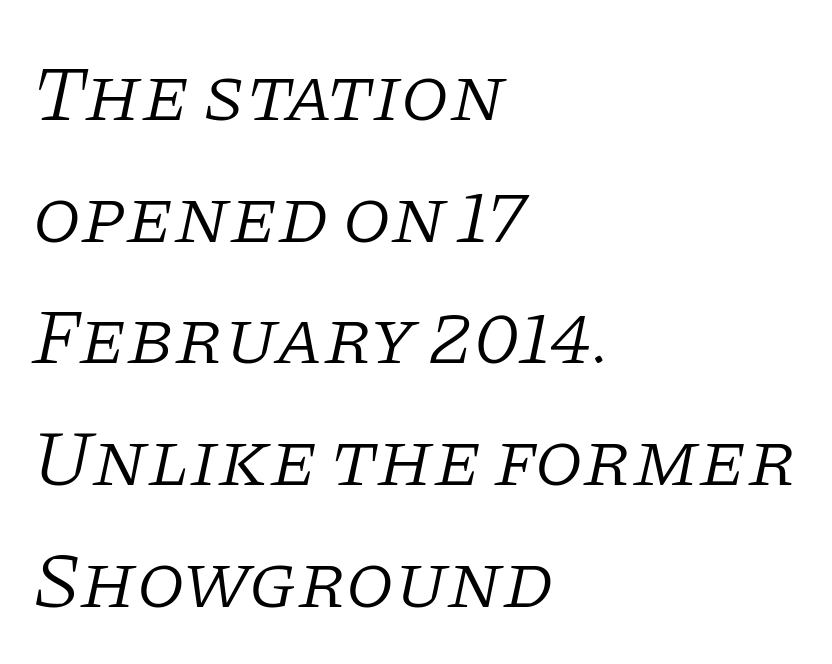
{"serif": "yes", "italic": "yes", "lean": "right", "slant_degrees": 11, "bold": "no", "weight": "light", "width": "normal", "stroke_contrast": "low", "x_height": "large", "monospaced": "no", "underline": "no", "align": "left", "line_spacing": "normal", "line_spacing_ratio": 1.54, "letter_spacing": "normal", "letter_spacing_em": 0.0, "glyph_px": 79}
